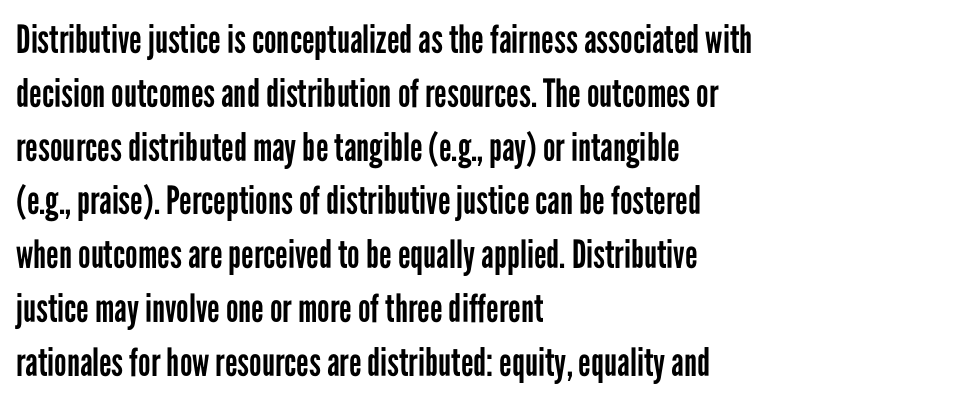
Examine the stroke ends and you'll find no serifs. These lines keep a tight, regular rhythm from letter to letter. The typeface has the unassuming heft of standard copy or less. This sample keeps an unexceptional amount of space between lines. Underlining? Definitely not there. A typesetter would call this proportional, since set widths differ per character.
